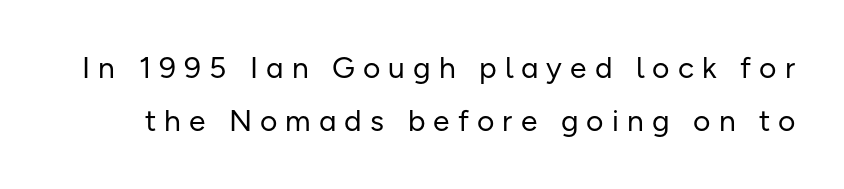
The image shows 30 px regular-weight sans-serif type, upright; set line spacing 1.77x, unusually wide letter spacing (+0.27 em), not underlined; low stroke contrast and a medium x-height.
